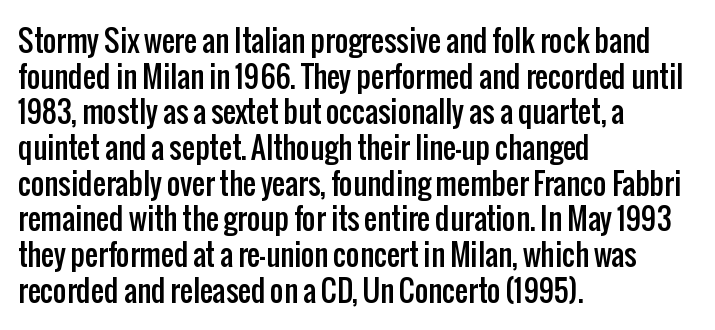
{"serif": "no", "italic": "no", "width": "condensed", "stroke_contrast": "low", "x_height": "medium", "monospaced": "no", "underline": "no", "align": "left", "line_spacing_ratio": 1.23, "letter_spacing": "normal", "letter_spacing_em": 0.0, "glyph_px": 29}
